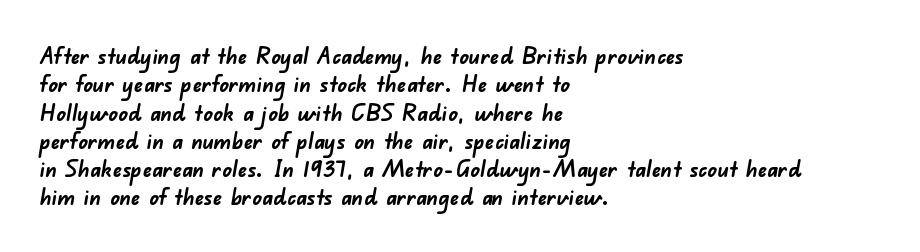
Words appear dense and cohesive because spacing is normal. A classic flush-left, rag-right setting is used for this passage. No word sits above an underline. The sample has been set heavy, in full bold.
